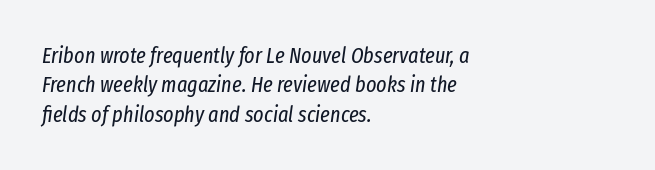
The type is set solid horizontally, with unmodified tracking. Is there much room between lines? A standard amount, neither cramped nor airy. The characters are drawn with everyday or finer stroke widths. Emphasis-style slanted type is in use. Beneath every word, the page is bare. The passage is arranged the way most books set body copy — flush left.
